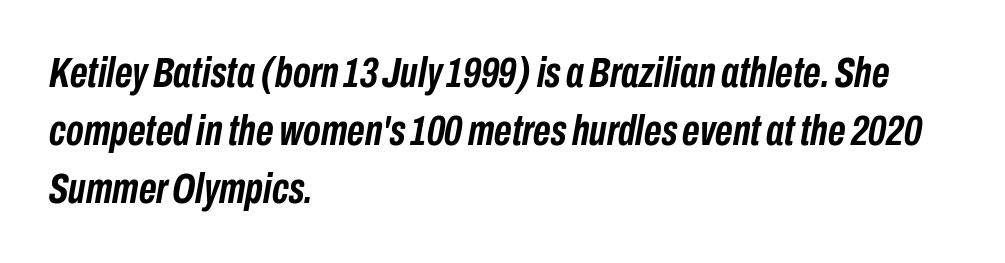
{"italic": "yes", "lean": "right", "slant_degrees": 10, "bold": "yes", "weight": "semibold", "width": "condensed", "stroke_contrast": "low", "x_height": "medium", "monospaced": "no", "underline": "no", "align": "left", "line_spacing": "normal", "line_spacing_ratio": 1.35, "letter_spacing": "normal", "letter_spacing_em": 0.0, "glyph_px": 43}
